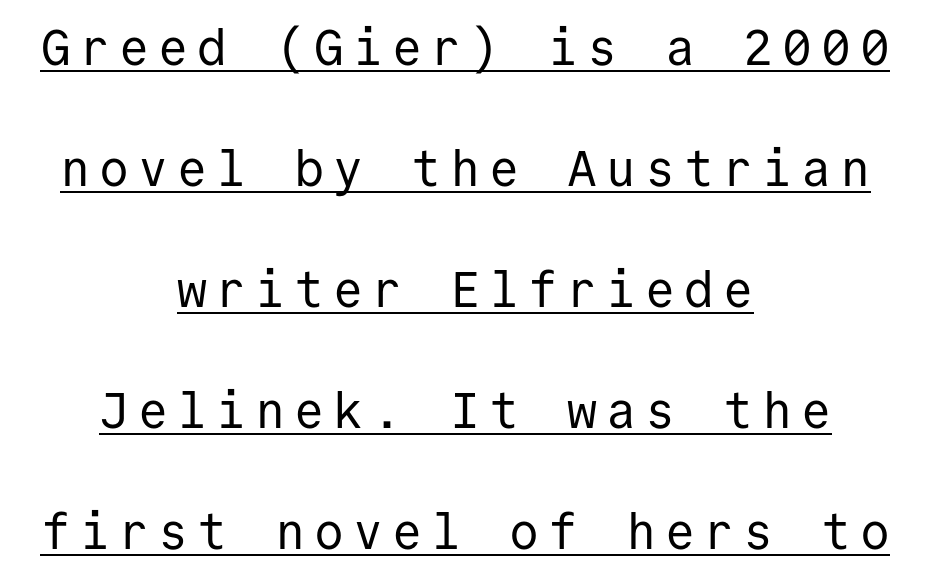
Q: Is the text bold? A: No.
Q: Is the text italic (slanted)? A: No, it is upright.
Q: Is the typeface a serif or a sans-serif typeface? A: Sans-serif.
Q: Is the text underlined? A: Yes.
Q: How is the paragraph aligned? A: Centered.
Q: Is the spacing between lines tight, normal or loose? A: Loose.
Q: Width (condensed, normal, or wide)? A: Normal.
Q: Stroke contrast? A: Low.
Q: x-height? A: Medium.
Q: Monospaced? A: Yes.
